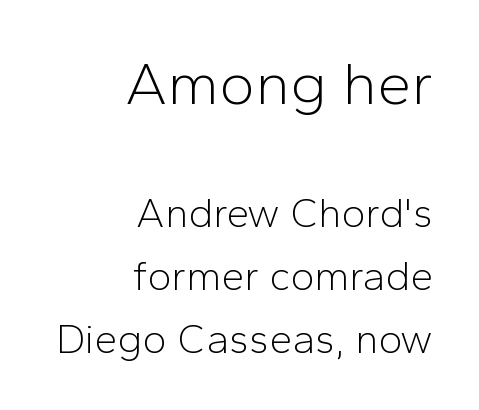
Q: Is the text bold? A: No.
Q: Is the text italic (slanted)? A: No, it is upright.
Q: Is the typeface a serif or a sans-serif typeface? A: Sans-serif.
Q: Is the text underlined? A: No.
Q: How is the paragraph aligned? A: Right-aligned.
Q: Is the spacing between letters normal or unusually wide? A: Normal.
Q: Is the spacing between lines tight, normal or loose? A: Normal.
Q: Which block of text is set in a larger size, the first (top) or the second (bottom)? A: The first (top) one.
Q: Width (condensed, normal, or wide)? A: Normal.
Q: Stroke contrast? A: Low.
Q: x-height? A: Medium.
Q: Monospaced? A: No.
